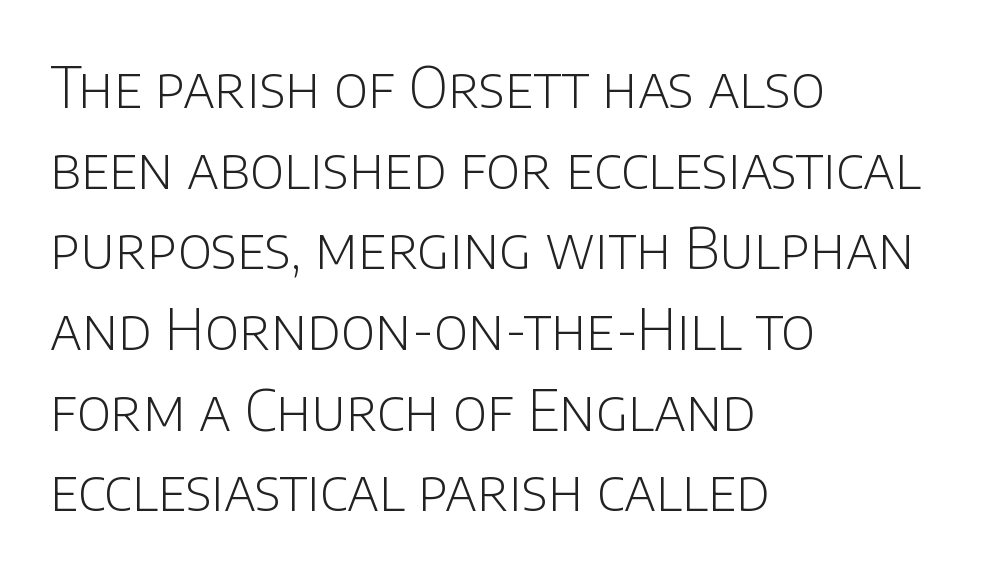
The image shows 56 px light sans-serif type, upright; set left-aligned, normal line spacing (1.44x), normal letter spacing, not underlined; low stroke contrast and a large x-height.
